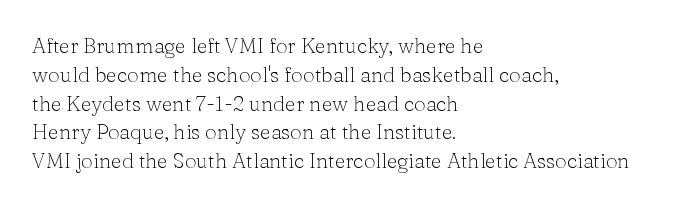
Q: Is the text bold? A: No.
Q: Is the text italic (slanted)? A: No, it is upright.
Q: Is the text underlined? A: No.
Q: How is the paragraph aligned? A: Left-aligned.
Q: Is the spacing between letters normal or unusually wide? A: Normal.
Q: Is the spacing between lines tight, normal or loose? A: Normal.
